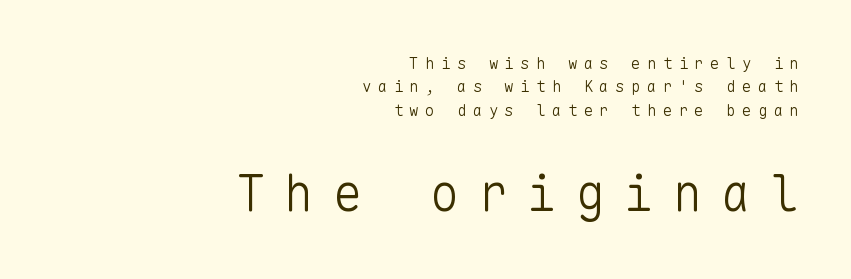
Bold? No — there's no thickening of the strokes. The rag falls on the left side of this text block. Each letter, wide or thin by design, is forced into the same width here. Look at the tracking — it's clearly loosened, letters drifting apart.
